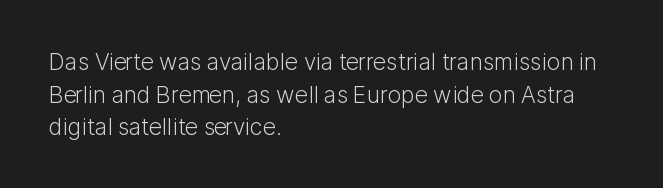
Characters follow at the spacing the type designer built in. The letterforms sit at book weight or below. Rendered with straight, roman letterforms. The rows are spaced the way most documents space them. The strip under each line holds only bare page.
